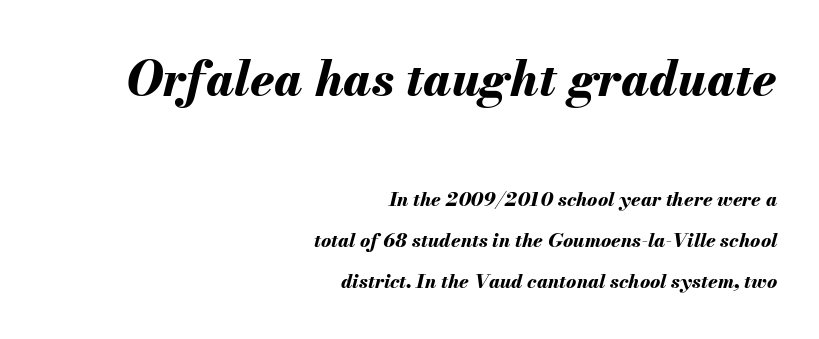
The image shows 48 px bold type, italic (leaning right); set right-aligned, loose line spacing (2.16x), normal letter spacing, not underlined; the first (top) block is 2.53x larger; medium stroke contrast and a small x-height.
